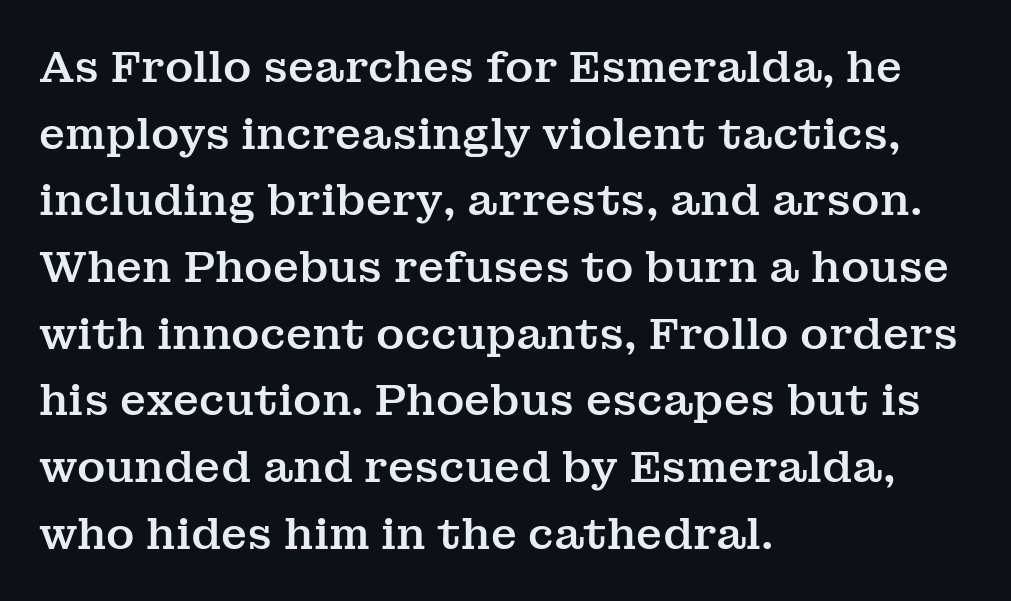
Q: Is the text italic (slanted)? A: No, it is upright.
Q: Is the typeface a serif or a sans-serif typeface? A: Serif.
Q: Is the text underlined? A: No.
Q: How is the paragraph aligned? A: Left-aligned.
Q: Is the spacing between letters normal or unusually wide? A: Normal.
Q: Is the spacing between lines tight, normal or loose? A: Normal.
Q: Width (condensed, normal, or wide)? A: Normal.
Q: Stroke contrast? A: Medium.
Q: x-height? A: Medium.
Q: Monospaced? A: No.
